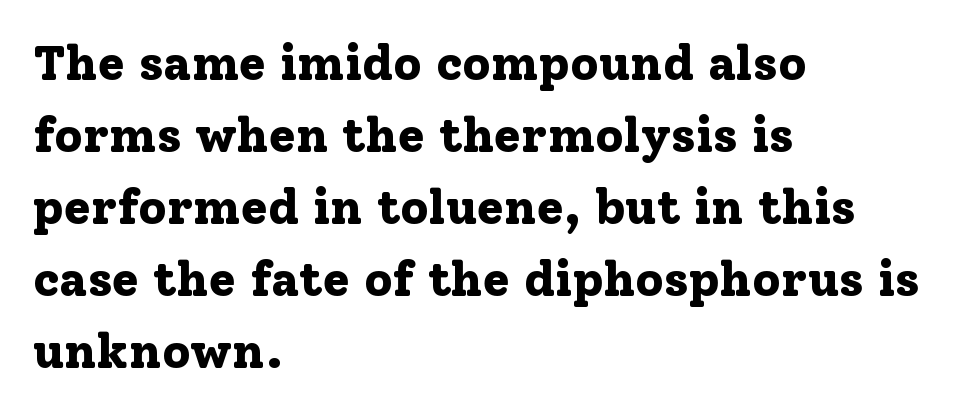
The image shows 49 px bold serif type, upright; set left-aligned, normal line spacing (1.47x), normal letter spacing, not underlined; low stroke contrast and a medium x-height.
